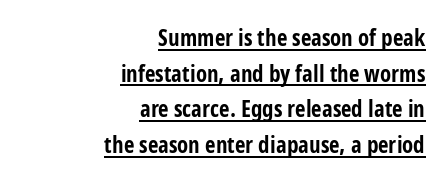
The image shows 23 px bold type, upright; set right-aligned, normal line spacing (1.55x), normal letter spacing, underlined.
